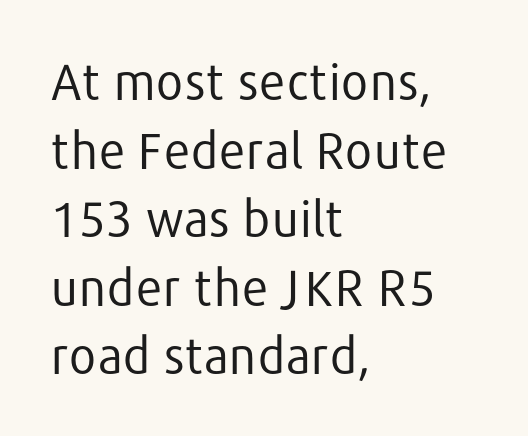
Regarding leading, the lines here are spaced in the standard way. Reading down the block, your eye returns to a fixed left position each line. Underlining? Definitely not there. You could not count columns in this text — the font is proportionally spaced. The font family rendered here belongs to the sans-serif group.
